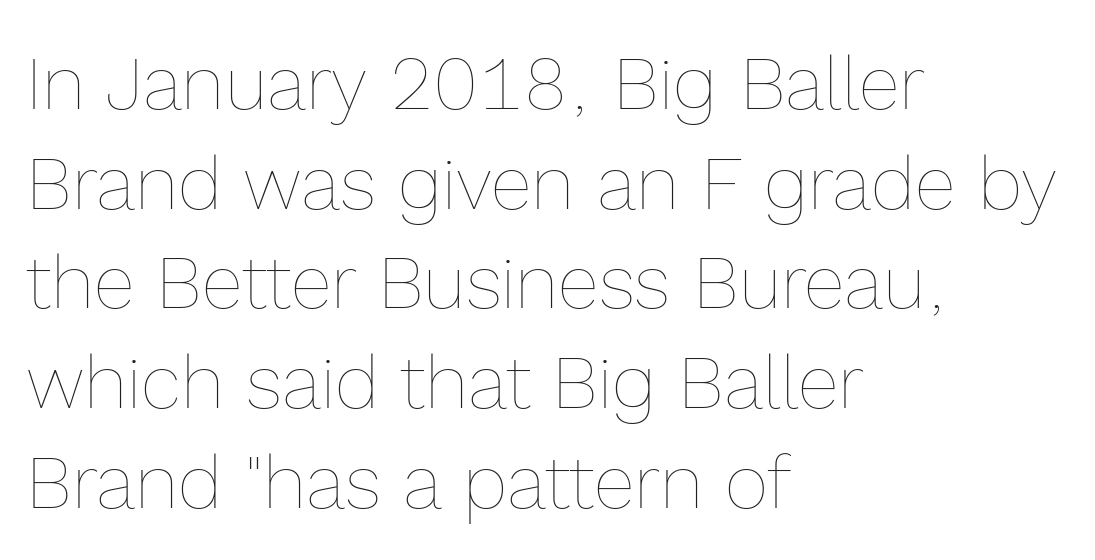
The image shows 75 px thin type, upright; set left-aligned, normal line spacing (1.33x), normal letter spacing, not underlined; a medium x-height.
